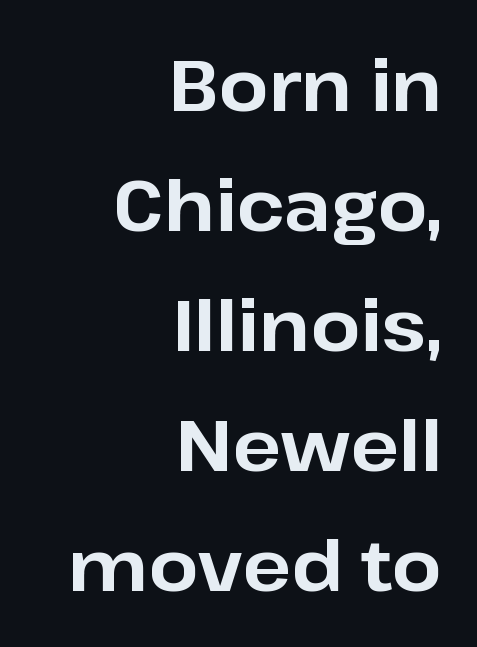
A typesetter would call this leading conventional body-copy spacing. Here the glyphs are tracked normally, forming tight word shapes. No italicization has been applied; the sample stays upright. Strong, thick strokes mark this as bold type. This rendering employs a face without finishing strokes, i.e., a sans-serif. Looks like regular typesetting: each glyph gets only the width it needs.
